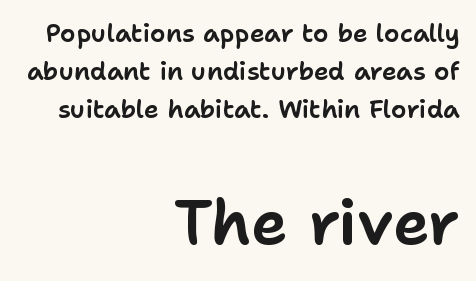
Q: Is the text italic (slanted)? A: No, it is upright.
Q: Is the typeface a serif or a sans-serif typeface? A: Sans-serif.
Q: Is the text underlined? A: No.
Q: How is the paragraph aligned? A: Right-aligned.
Q: Is the spacing between letters normal or unusually wide? A: Normal.
Q: Is the spacing between lines tight, normal or loose? A: Normal.
Q: Which block of text is set in a larger size, the first (top) or the second (bottom)? A: The second (bottom) one.
Q: Width (condensed, normal, or wide)? A: Normal.
Q: Stroke contrast? A: Low.
Q: x-height? A: Medium.
Q: Monospaced? A: No.
